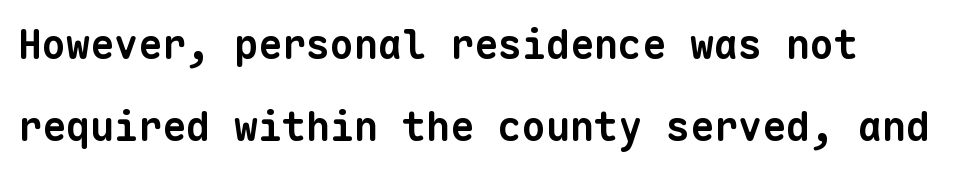
Q: Is the text bold? A: Yes.
Q: Is the typeface a serif or a sans-serif typeface? A: Sans-serif.
Q: Is the text underlined? A: No.
Q: How is the paragraph aligned? A: Left-aligned.
Q: Is the spacing between letters normal or unusually wide? A: Normal.
Q: Is the spacing between lines tight, normal or loose? A: Loose.
Q: Width (condensed, normal, or wide)? A: Normal.
Q: Stroke contrast? A: Low.
Q: x-height? A: Medium.
Q: Monospaced? A: Yes.
